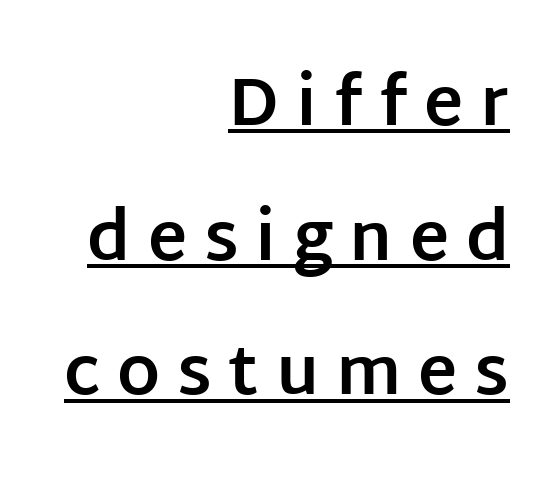
Note the varied advance widths — an 'i' is clearly narrower than an 'm'. Regarding leading, the lines here are spaced well apart. Which margin do the lines hug? The right one — the left edge is uneven. The letters stand straight up with perfectly vertical stems. Words appear elongated and porous because spacing is wide. Stroke terminals: plain, sans-serif.
